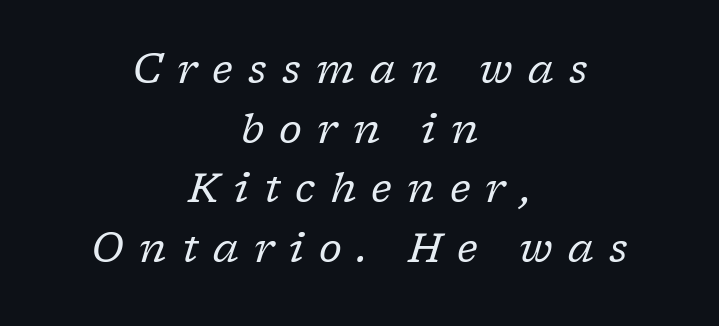
The image shows 40 px regular-weight serif type, italic (leaning right); set centered, normal line spacing (1.49x), unusually wide letter spacing (+0.38 em), not underlined; low stroke contrast and a medium x-height.
